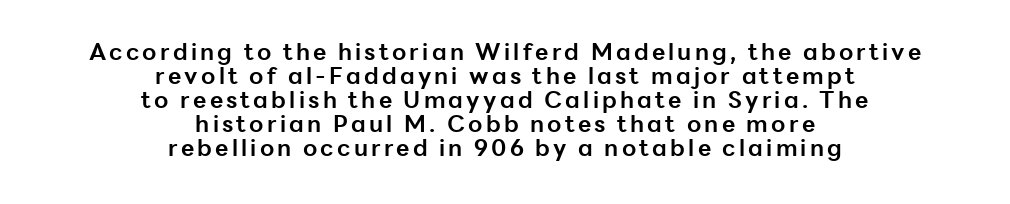
The image shows 23 px bold type, upright; set centered, tight line spacing (1.04x), not underlined.
